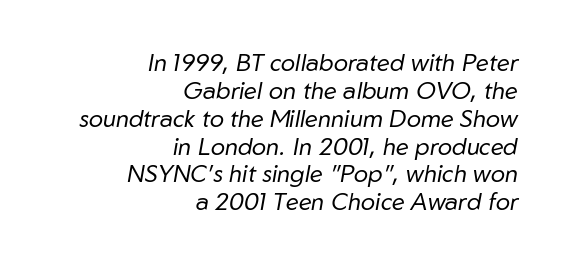
Q: Is the text bold? A: No.
Q: Is the text italic (slanted)? A: Yes, it leans right by about 10 degrees.
Q: Is the text underlined? A: No.
Q: How is the paragraph aligned? A: Right-aligned.
Q: Is the spacing between letters normal or unusually wide? A: Normal.
